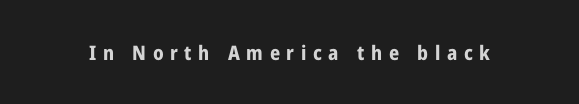
Q: Is the text bold? A: Yes.
Q: Is the text italic (slanted)? A: No, it is upright.
Q: Is the text underlined? A: No.
Q: Is the spacing between letters normal or unusually wide? A: Unusually wide.
